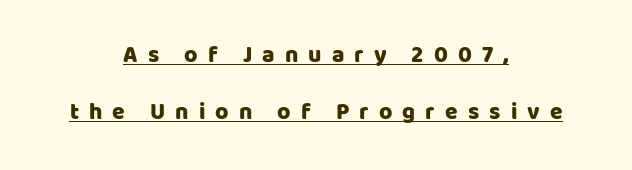
{"italic": "no", "underline": "yes", "align": "center", "line_spacing": "loose", "line_spacing_ratio": 2.49, "letter_spacing": "wide", "letter_spacing_em": 0.44, "glyph_px": 23}
